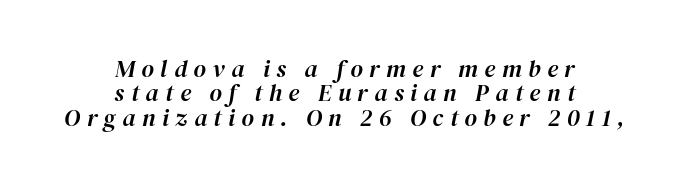
The image shows 24 px text type, italic (leaning right); set centered, tight line spacing (1.02x), unusually wide letter spacing (+0.27 em), not underlined.
